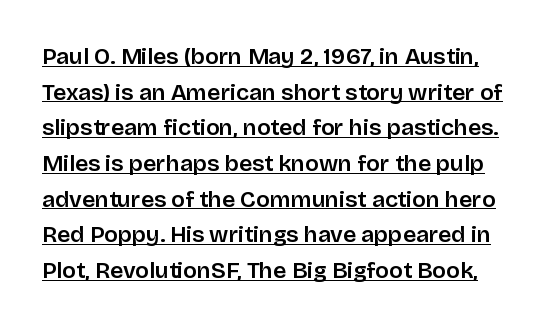
{"italic": "no", "bold": "semi", "underline": "yes", "line_spacing": "normal", "line_spacing_ratio": 1.55, "letter_spacing": "normal", "letter_spacing_em": 0.0, "glyph_px": 23}
